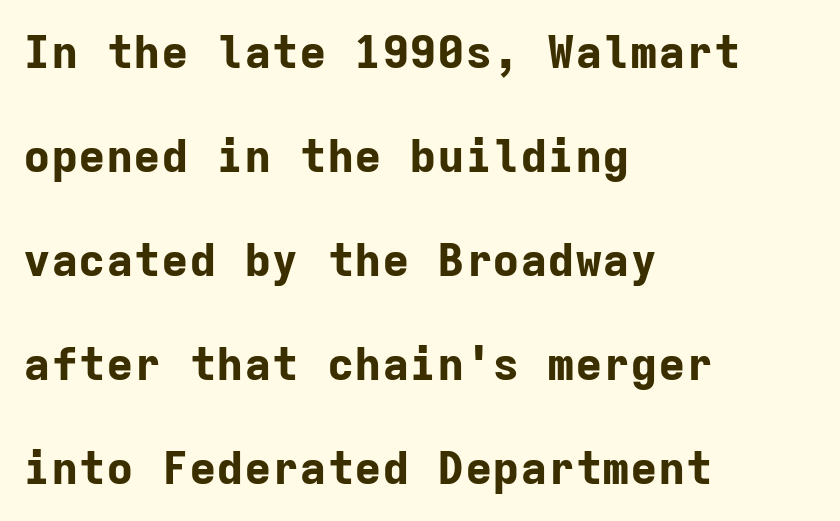
Q: Is the text bold? A: Yes.
Q: Is the text italic (slanted)? A: No, it is upright.
Q: Is the typeface a serif or a sans-serif typeface? A: Sans-serif.
Q: Is the text underlined? A: No.
Q: How is the paragraph aligned? A: Left-aligned.
Q: Is the spacing between letters normal or unusually wide? A: Normal.
Q: Is the spacing between lines tight, normal or loose? A: Loose.
Q: Width (condensed, normal, or wide)? A: Normal.
Q: Stroke contrast? A: Low.
Q: x-height? A: Medium.
Q: Monospaced? A: Yes.
